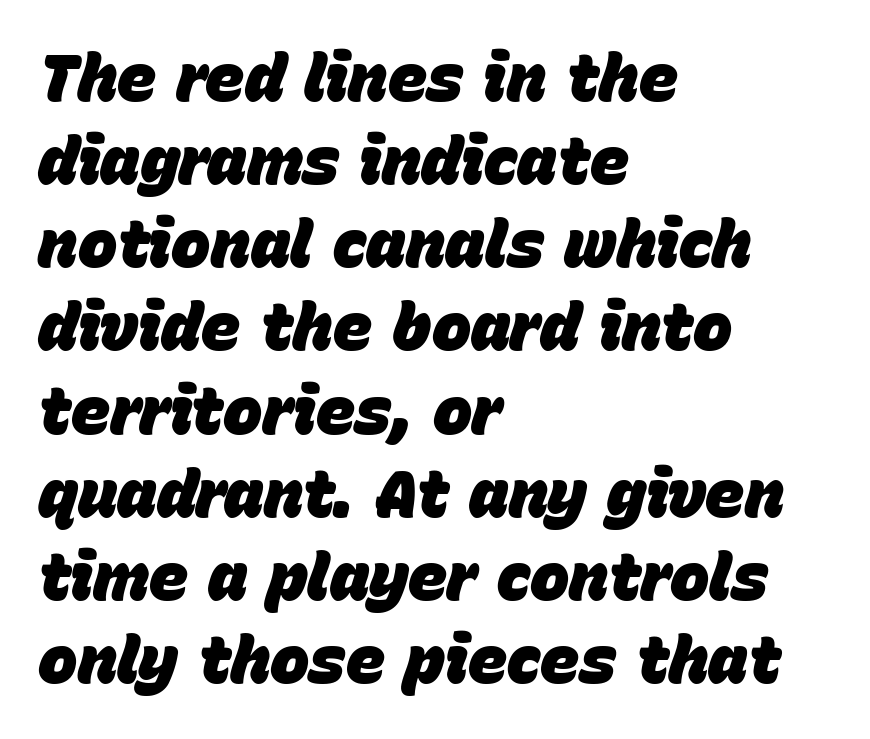
Q: Is the text bold? A: Yes.
Q: Is the text italic (slanted)? A: Yes, it leans right by about 15 degrees.
Q: Is the text underlined? A: No.
Q: How is the paragraph aligned? A: Left-aligned.
Q: Is the spacing between letters normal or unusually wide? A: Normal.
Q: Is the spacing between lines tight, normal or loose? A: Normal.
Q: Width (condensed, normal, or wide)? A: Normal.
Q: Stroke contrast? A: Low.
Q: x-height? A: Large.
Q: Monospaced? A: No.
